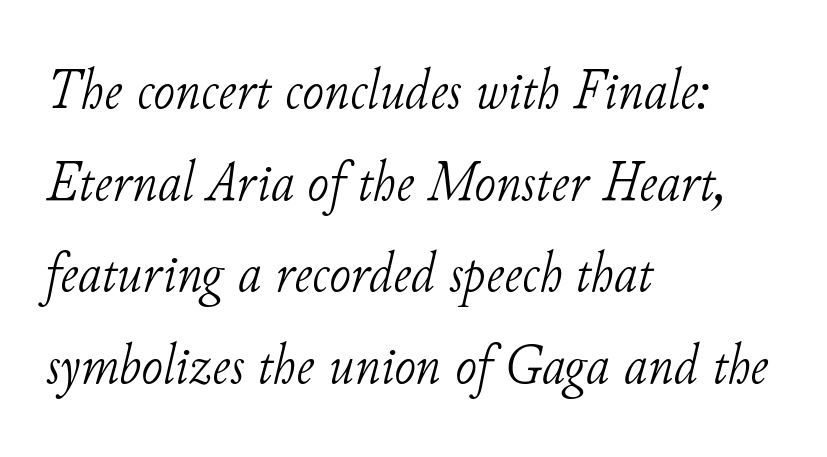
{"serif": "yes", "italic": "yes", "lean": "right", "slant_degrees": 11, "bold": "no", "weight": "light", "width": "normal", "stroke_contrast": "low", "x_height": "small", "monospaced": "no", "underline": "no", "align": "left", "line_spacing": "normal", "line_spacing_ratio": 1.58, "letter_spacing": "normal", "letter_spacing_em": 0.0, "glyph_px": 58}
